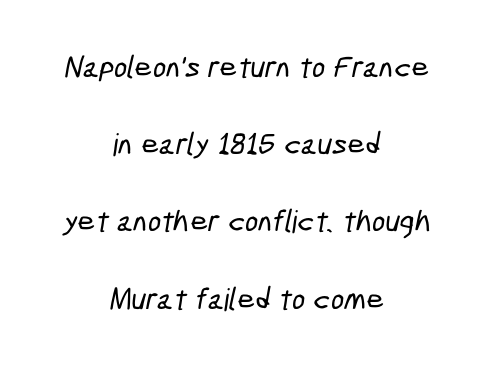
The type is set solid horizontally, with unmodified tracking. The characters display no serif detailing; their extremities are plain. Baseline-to-baseline distance is far greater than the letter height. The lines in this sample share a center point and differ in where they start and stop. Descenders hang freely into open space. Is this a fixed-width face? No — the glyphs have proportional, varying widths.
